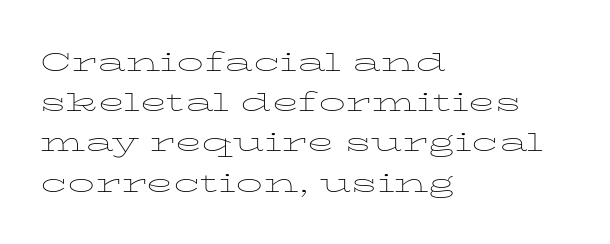
Q: Is the text bold? A: No.
Q: Is the text italic (slanted)? A: No, it is upright.
Q: Is the text underlined? A: No.
Q: How is the paragraph aligned? A: Left-aligned.
Q: Is the spacing between letters normal or unusually wide? A: Normal.
Q: Is the spacing between lines tight, normal or loose? A: Normal.
